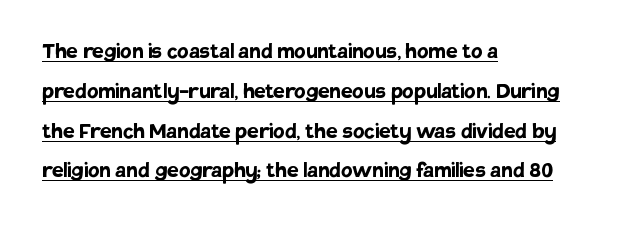
{"italic": "no", "bold": "yes", "underline": "yes", "align": "left", "line_spacing": "normal", "line_spacing_ratio": 1.53, "letter_spacing": "normal", "letter_spacing_em": 0.0, "glyph_px": 26}
